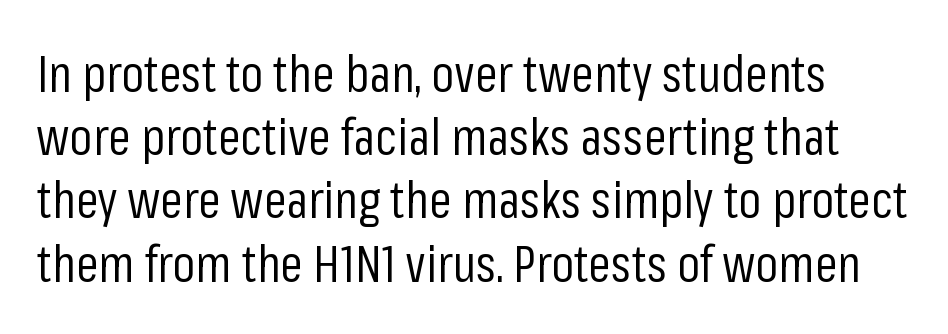
The tracking reads as untouched default to a designer's eye. Nobody drew a line under any word here. When letters stand straight like this, we call the style roman or upright. Are there feet on the stems? There aren't — it's a sans. Weight: in the light-to-regular range. Each letter keeps its own natural width here, so spacing adapts to shape.
